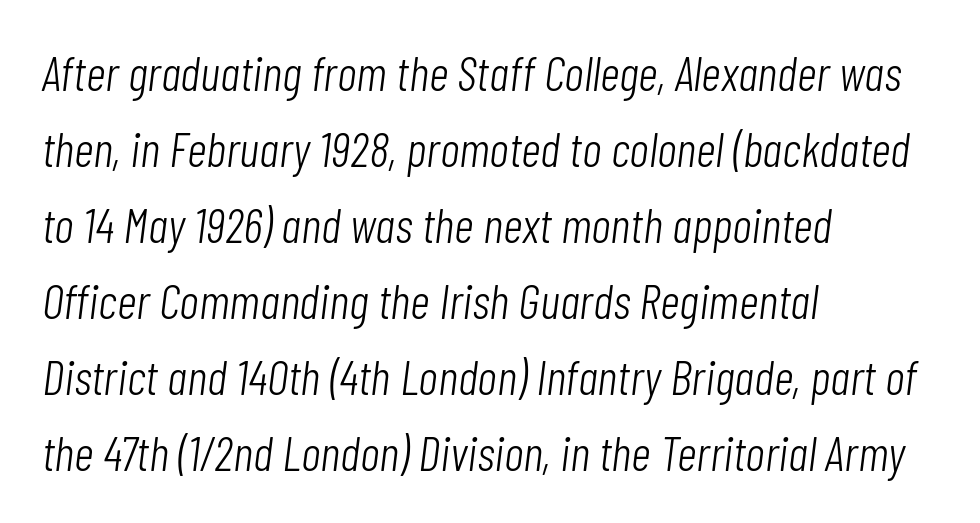
The image shows 49 px light, condensed type, italic (leaning right); set left-aligned, normal line spacing (1.55x), normal letter spacing, not underlined; low stroke contrast and a medium x-height.
